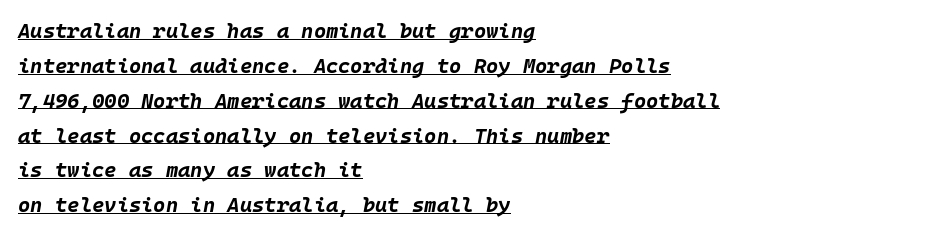
The image shows 21 px bold type, italic (leaning right); set left-aligned, normal line spacing (1.66x), normal letter spacing, underlined.
